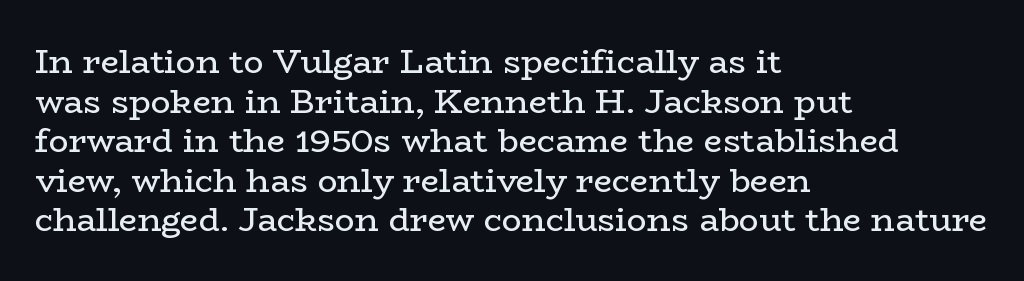
{"serif": "yes", "italic": "no", "bold": "no", "weight": "regular", "width": "wide", "stroke_contrast": "low", "x_height": "medium", "monospaced": "no", "underline": "no", "align": "left", "line_spacing_ratio": 1.2, "letter_spacing": "normal", "letter_spacing_em": 0.0, "glyph_px": 33}
